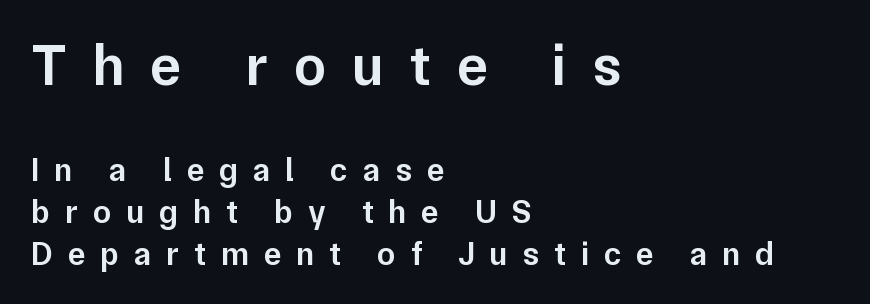
The image shows 58 px semibold sans-serif type, upright; set left-aligned, normal line spacing (1.26x), unusually wide letter spacing (+0.45 em), not underlined; the first (top) block is 1.76x larger; low stroke contrast and a medium x-height.
